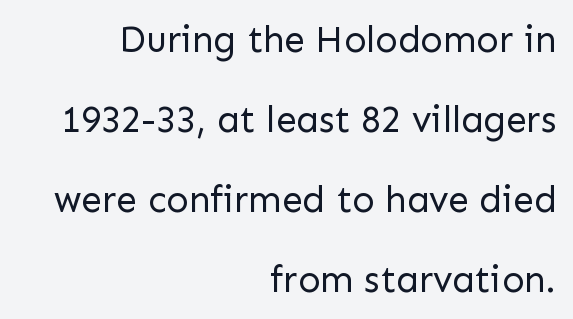
Q: Is the text bold? A: No.
Q: Is the text italic (slanted)? A: No, it is upright.
Q: Is the typeface a serif or a sans-serif typeface? A: Sans-serif.
Q: Is the text underlined? A: No.
Q: How is the paragraph aligned? A: Right-aligned.
Q: Is the spacing between letters normal or unusually wide? A: Normal.
Q: Is the spacing between lines tight, normal or loose? A: Loose.
Q: Width (condensed, normal, or wide)? A: Normal.
Q: Stroke contrast? A: Low.
Q: x-height? A: Medium.
Q: Monospaced? A: No.
